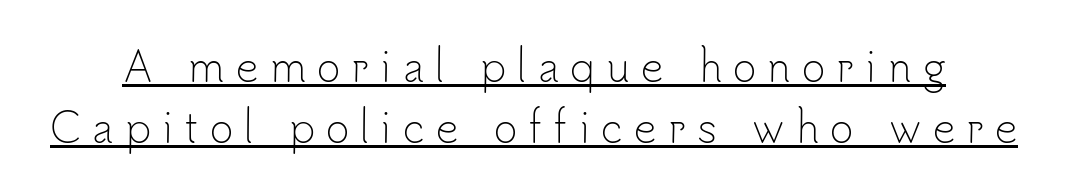
The rendering uses natural spacing where letterforms have individual widths. Unbolded letterforms with no extra heft. What's the leading like? Ordinary, nothing unusual. The glyphs are accompanied by a horizontal stroke just below them.
